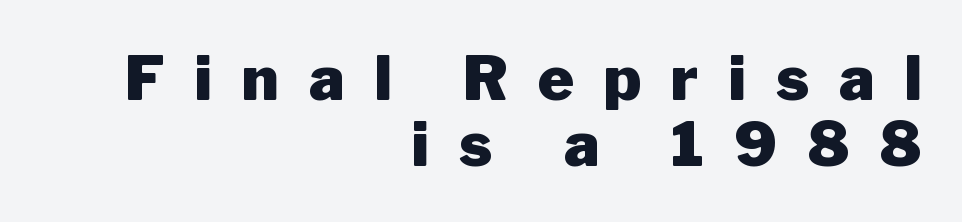
The tracking reads as deliberately expanded to a designer's eye. You could not count columns in this text — the font is proportionally spaced. Honestly, the rows look squashed on top of each other. The ragged edge is on the left, which tells us the setting is flush right. This is the regular roman posture of the typeface. Heavy-handed strokes throughout: this text is bold.
